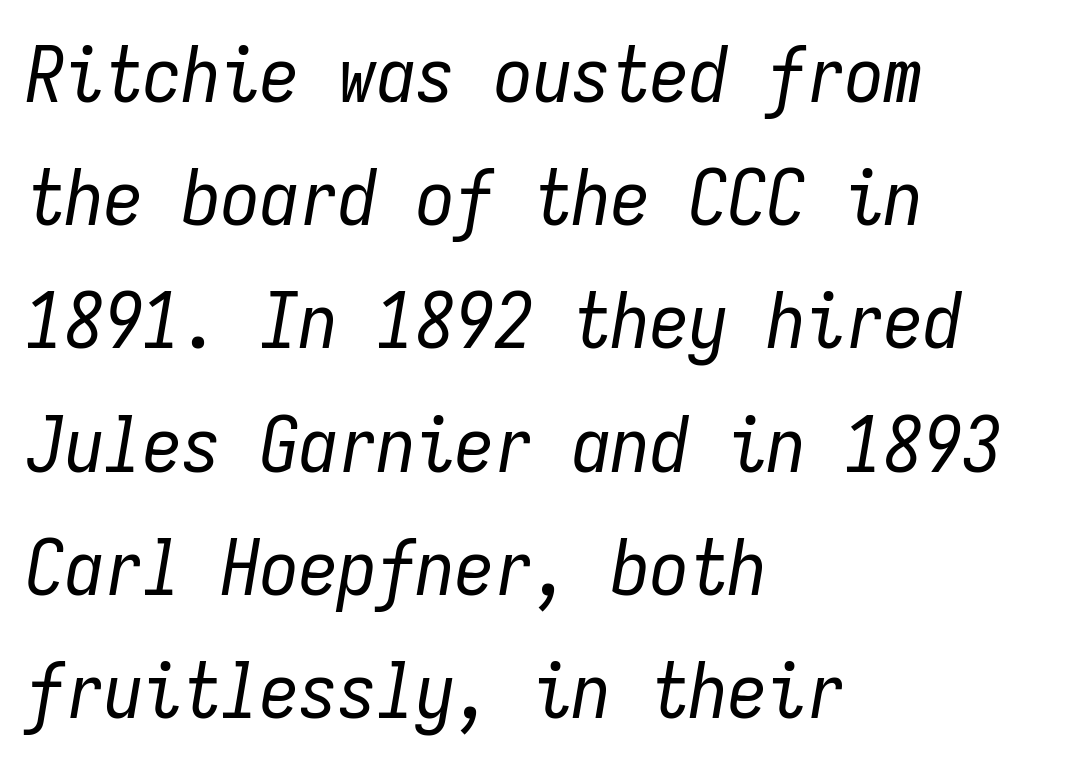
{"italic": "yes", "lean": "right", "slant_degrees": 9, "bold": "no", "weight": "regular", "width": "condensed", "stroke_contrast": "low", "x_height": "medium", "monospaced": "yes", "underline": "no", "align": "left", "line_spacing": "normal", "line_spacing_ratio": 1.58, "letter_spacing": "normal", "letter_spacing_em": 0.0, "glyph_px": 78}
